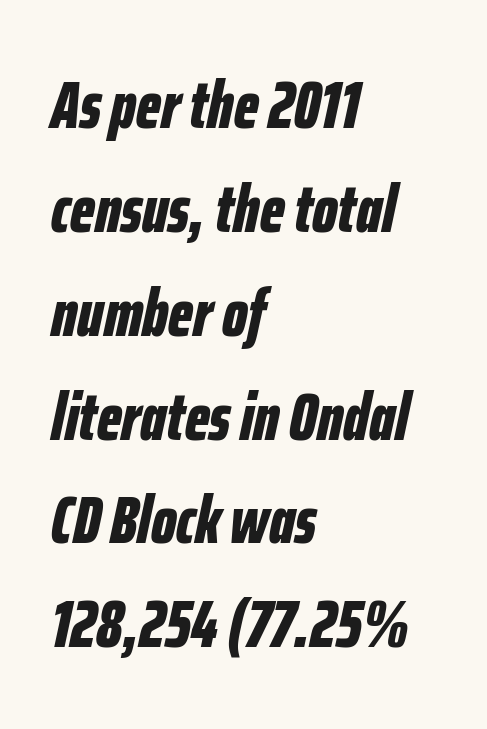
Q: Is the text bold? A: Yes.
Q: Is the text italic (slanted)? A: Yes, it leans right by about 12 degrees.
Q: Is the text underlined? A: No.
Q: How is the paragraph aligned? A: Left-aligned.
Q: Is the spacing between letters normal or unusually wide? A: Normal.
Q: Is the spacing between lines tight, normal or loose? A: Normal.
Q: Width (condensed, normal, or wide)? A: Condensed.
Q: Stroke contrast? A: Low.
Q: x-height? A: Medium.
Q: Monospaced? A: No.
